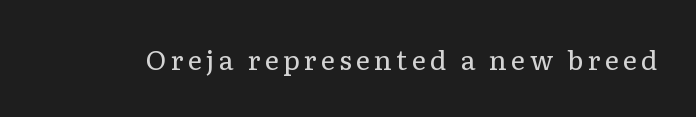
The space directly below the letters is spotless. The letters look calm and open, with moderate or lighter stems. Notice how the stems are strictly vertical — no italics here.
